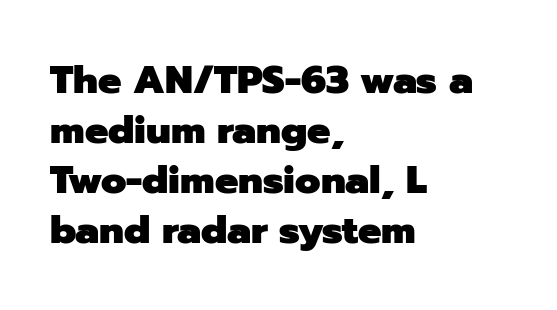
The image shows 39 px heavy sans-serif type, upright; set left-aligned, normal line spacing (1.28x), normal letter spacing, not underlined; low stroke contrast and a medium x-height.
